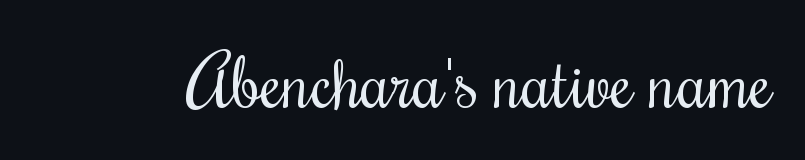
The image shows 72 px regular-weight, condensed serif type; set normal letter spacing, not underlined; medium stroke contrast and a small x-height.
